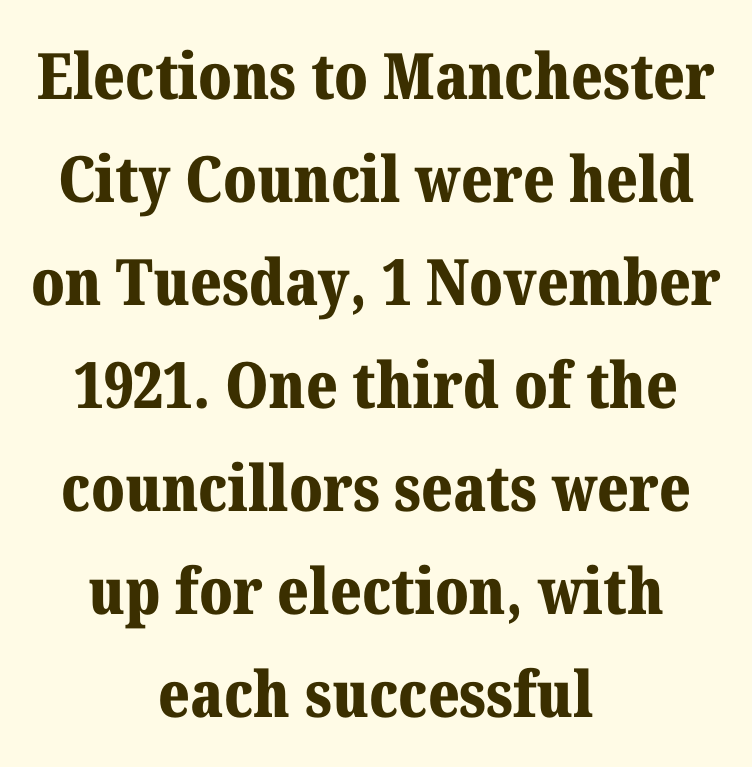
Does extra space separate the letters? No, they use regular spacing. Layout note: lines centered. The typography opts for an upright posture over an oblique one. These lines are rendered in a variable-pitch font. Rule under the text: the space is simply empty.
